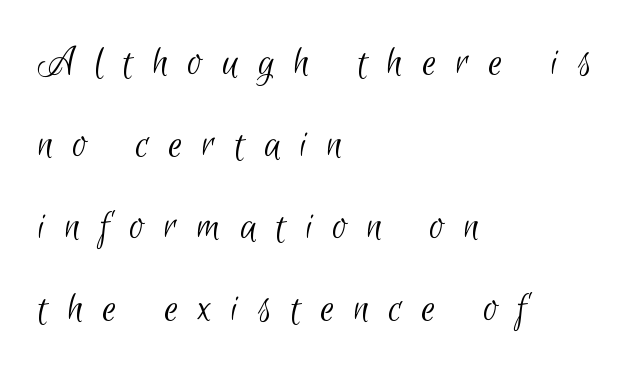
{"serif": "no", "bold": "no", "weight": "light", "width": "condensed", "stroke_contrast": "low", "x_height": "small", "monospaced": "no", "underline": "no", "align": "left", "line_spacing_ratio": 1.86, "letter_spacing": "wide", "letter_spacing_em": 0.44, "glyph_px": 44}
